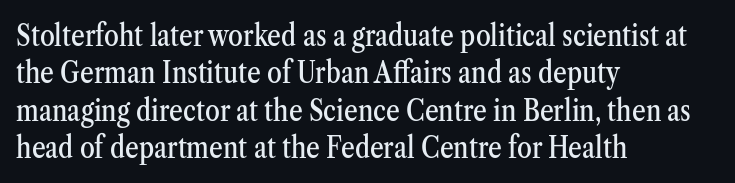
How are the letters spaced? Ordinarily, with no added tracking. The font family rendered here belongs to the serif group. Beneath every word, the page is bare. The passage shown is typed in a proportional face where columns would drift. Leading matches the norm, producing a regular column.
